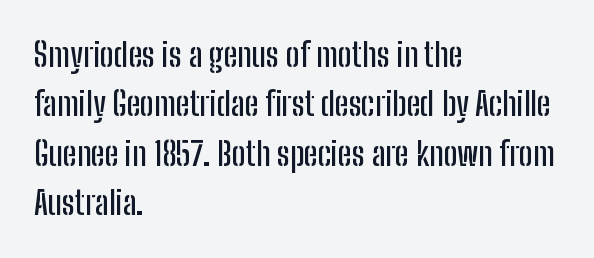
The line-height multiplier appears to be the usual default. Does extra space separate the letters? No, they use regular spacing. A sans-serif font was chosen for this passage. Nobody drew a line under any word here. Horizontally, the lines are justified to the leading edge only.
